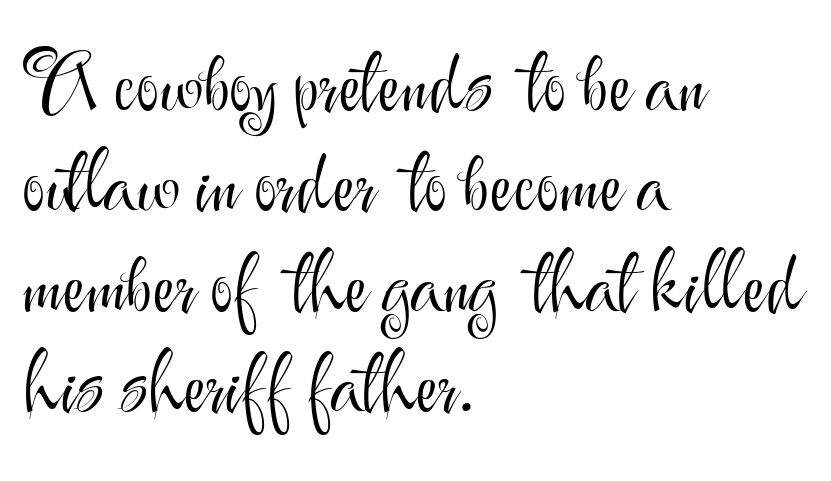
The image shows 79 px light sans-serif type; set left-aligned, normal line spacing (1.27x), normal letter spacing, not underlined; medium stroke contrast and a small x-height.
